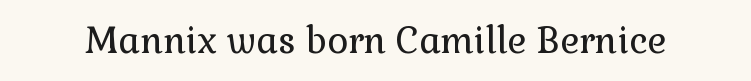
The baseline area is clear. Standard letterfit; no display-style spreading of the glyphs. The face used here is proportionally spaced, like ordinary book or web type. You can tell from the footed stems that serif type was used. Every stem runs plumb, perpendicular to the baseline. Think standard paragraph weight, or any step lighter than that.
